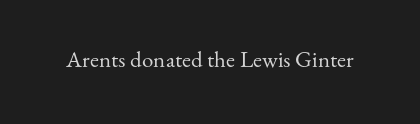
{"italic": "no", "bold": "no", "underline": "no", "letter_spacing": "normal", "letter_spacing_em": 0.0, "glyph_px": 23}
